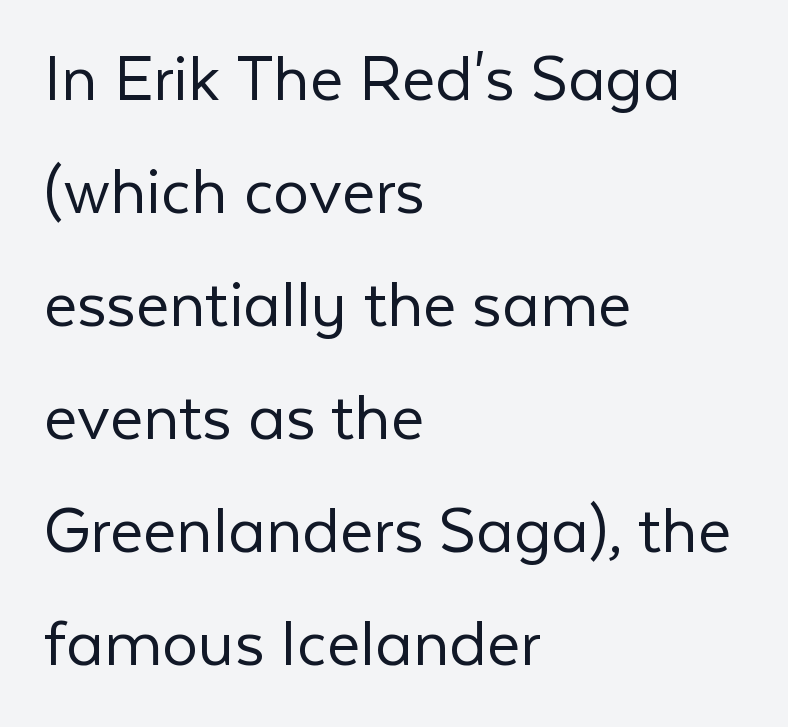
The image shows 72 px light sans-serif type, upright; set left-aligned, normal line spacing (1.57x), normal letter spacing, not underlined; low stroke contrast and a medium x-height.
